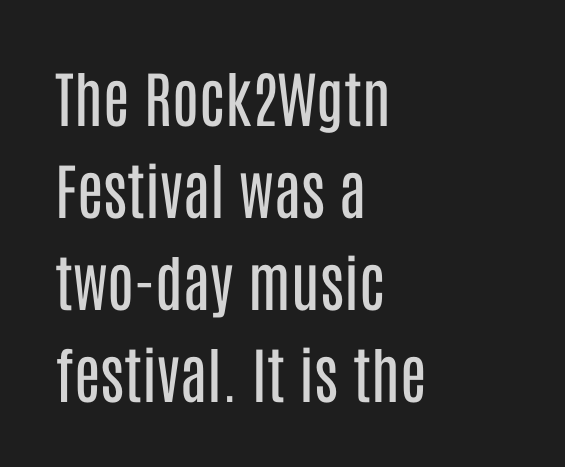
The face used here is a sans, in the tradition of grotesques and geometrics. These lines sit exactly where default settings would place them. Here the glyphs are tracked normally, forming tight word shapes. Line beginnings align vertically; line endings do not. The letters stand upright; this is a roman face.
